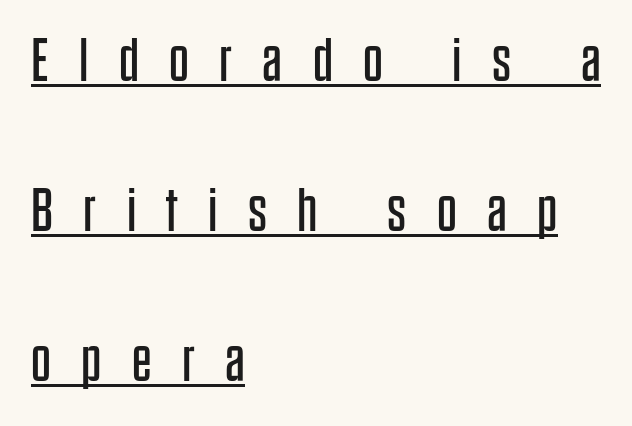
Words appear elongated and porous because spacing is wide. All the whitespace from short lines collects on the right. The face used here is proportionally spaced, like ordinary book or web type. The specimen reads as upright at a glance.
